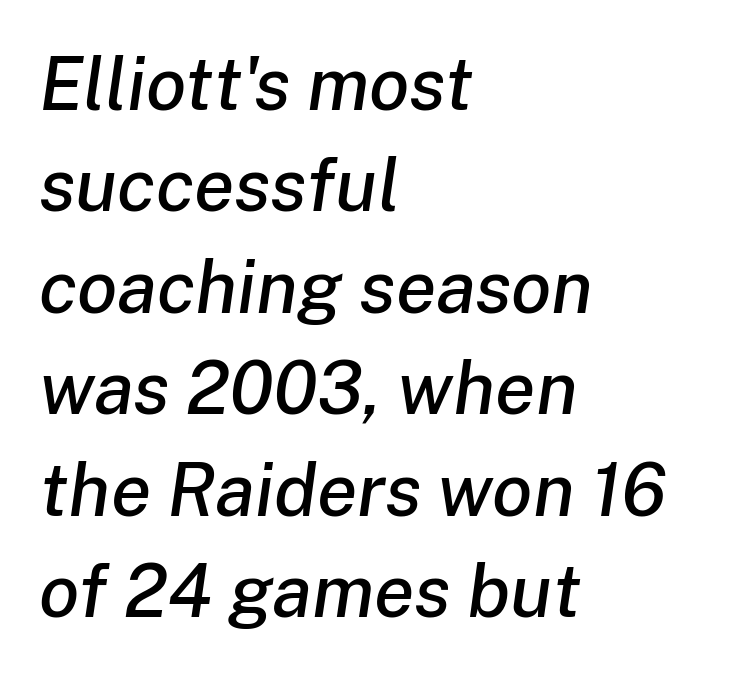
The image shows 74 px text type, italic (leaning right); set left-aligned, normal line spacing (1.37x), normal letter spacing, not underlined; low stroke contrast and a medium x-height.
